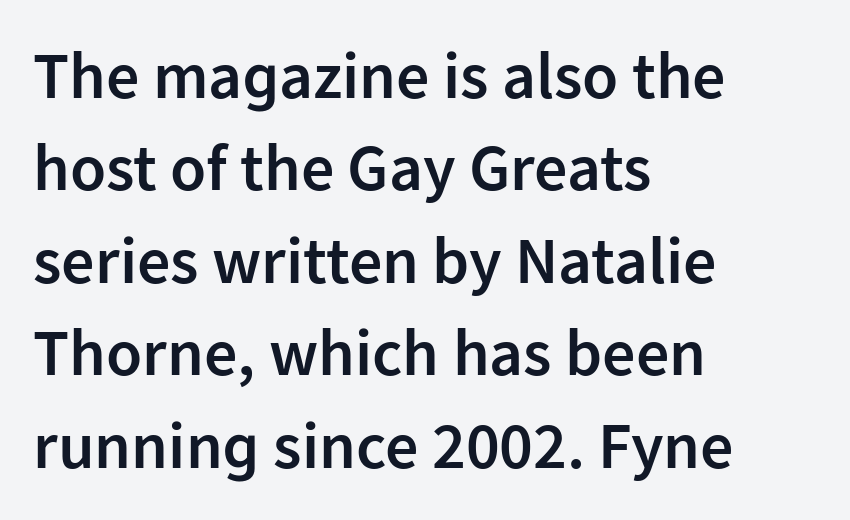
{"serif": "no", "italic": "no", "bold": "semi", "weight": "semibold", "width": "normal", "stroke_contrast": "low", "x_height": "medium", "monospaced": "no", "underline": "no", "align": "left", "line_spacing": "normal", "line_spacing_ratio": 1.4, "letter_spacing": "normal", "letter_spacing_em": 0.0, "glyph_px": 66}
